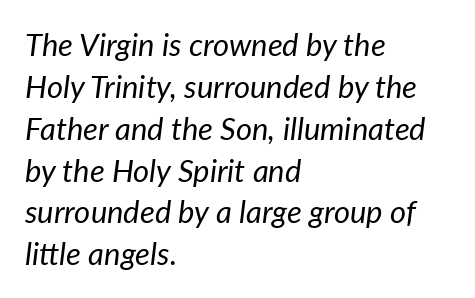
In CSS terms this would be text-align: left. Honestly, there is no underline to notice here at all. Is the letter spacing exaggerated? No — it looks like the ordinary default. The font's italic variant was chosen for this text. Students, observe: this is what conventionally led text looks like. No letter is thick-stroked: the sample isn't bold.
